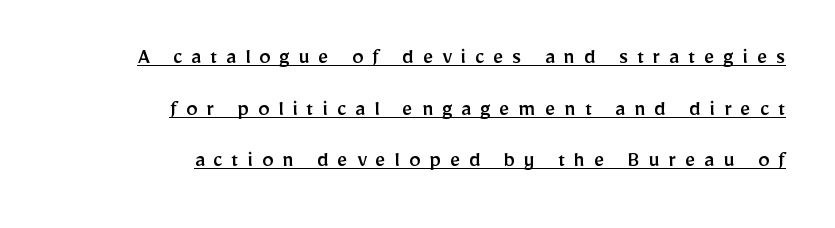
Q: Is the text italic (slanted)? A: No, it is upright.
Q: Is the text underlined? A: Yes.
Q: How is the paragraph aligned? A: Right-aligned.
Q: Is the spacing between letters normal or unusually wide? A: Unusually wide.
Q: Is the spacing between lines tight, normal or loose? A: Loose.
